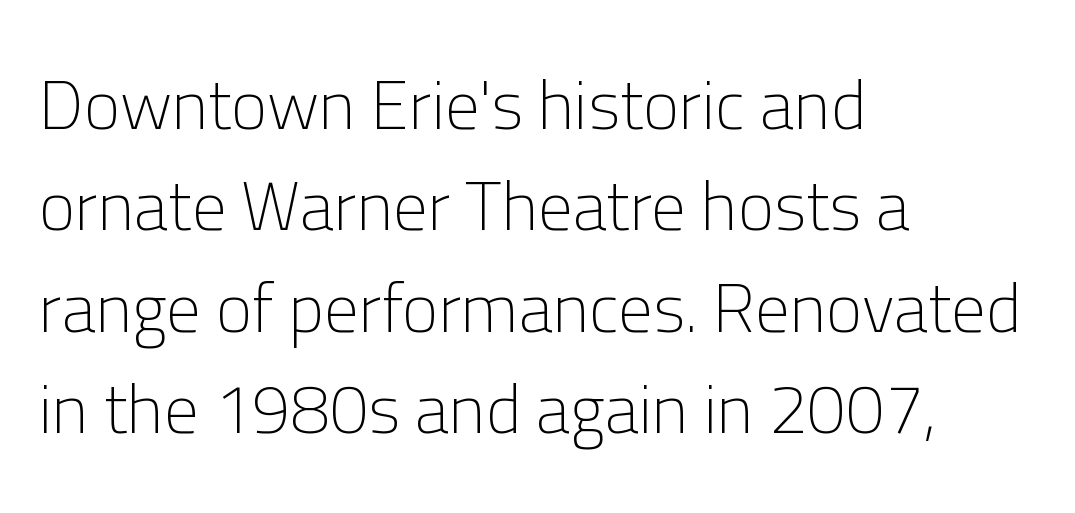
{"serif": "no", "italic": "no", "bold": "no", "weight": "light", "width": "normal", "stroke_contrast": "low", "x_height": "medium", "monospaced": "no", "underline": "no", "align": "left", "line_spacing": "normal", "line_spacing_ratio": 1.47, "letter_spacing": "normal", "letter_spacing_em": 0.0, "glyph_px": 69}
